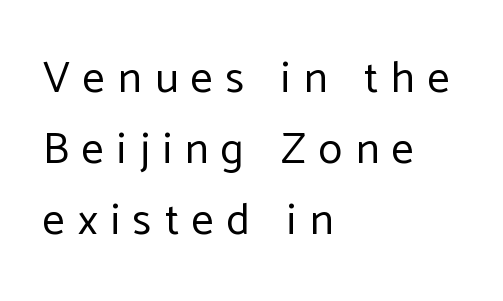
The image shows 44 px regular-weight sans-serif type, upright; set left-aligned, normal line spacing (1.61x), unusually wide letter spacing (+0.3 em), not underlined; low stroke contrast and a medium x-height.
